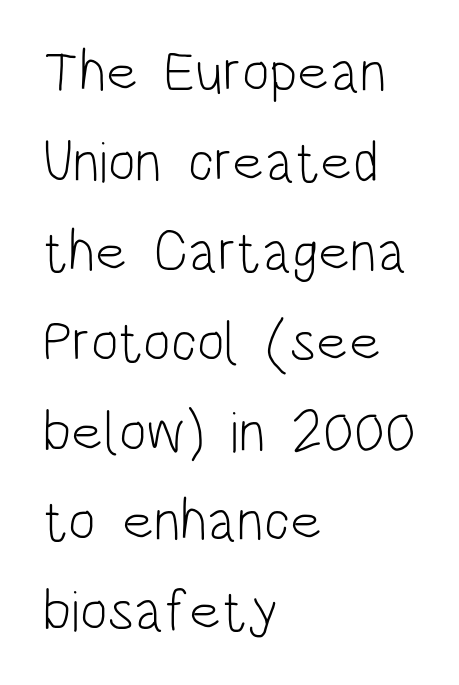
The rag falls on the right side of this text block. What's the leading like? Ordinary, nothing unusual. Every stem runs plumb, perpendicular to the baseline. The letterforms sit shoulder to shoulder at normal distance.
